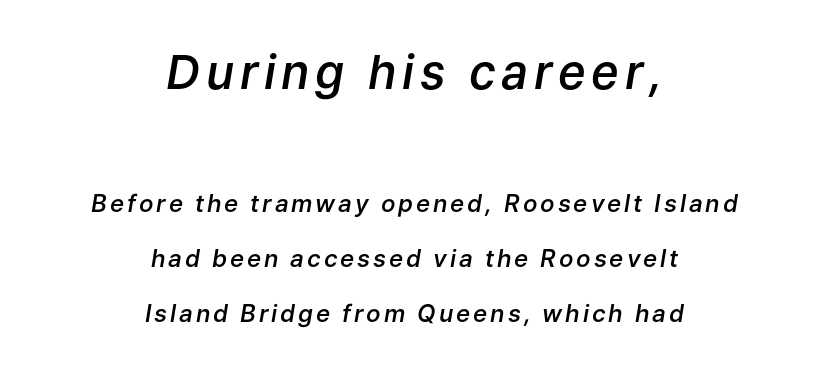
{"italic": "yes", "lean": "right", "slant_degrees": 9, "bold": "semi", "weight": "semibold", "width": "normal", "stroke_contrast": "low", "x_height": "medium", "monospaced": "no", "underline": "no", "align": "center", "line_spacing": "loose", "line_spacing_ratio": 2.29, "larger_block": "first", "size_ratio": 1.96, "glyph_px": 47}
